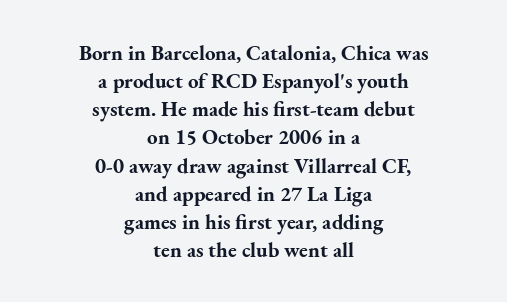
Q: Is the text bold? A: Yes.
Q: Is the text italic (slanted)? A: No, it is upright.
Q: Is the text underlined? A: No.
Q: How is the paragraph aligned? A: Centered.
Q: Is the spacing between letters normal or unusually wide? A: Normal.
Q: Is the spacing between lines tight, normal or loose? A: Normal.
